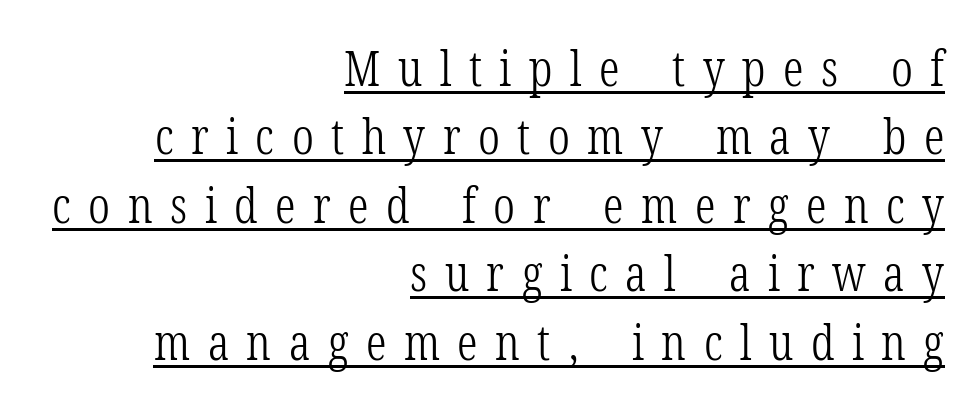
Q: Is the text bold? A: No.
Q: Is the text italic (slanted)? A: No, it is upright.
Q: Is the typeface a serif or a sans-serif typeface? A: Serif.
Q: Is the text underlined? A: Yes.
Q: How is the paragraph aligned? A: Right-aligned.
Q: Is the spacing between letters normal or unusually wide? A: Unusually wide.
Q: Is the spacing between lines tight, normal or loose? A: Normal.
Q: Width (condensed, normal, or wide)? A: Condensed.
Q: Stroke contrast? A: Low.
Q: x-height? A: Medium.
Q: Monospaced? A: No.
